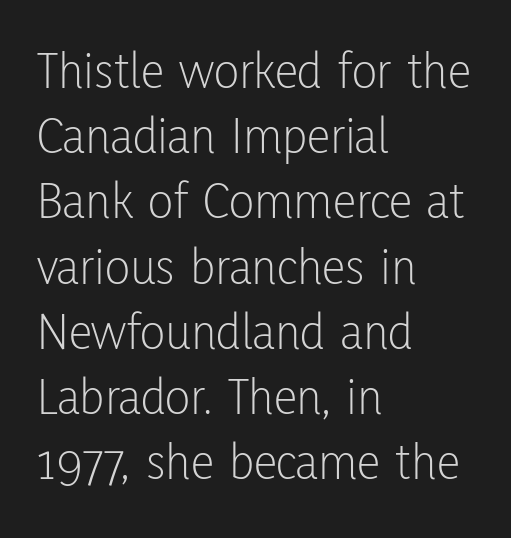
Note the varied advance widths — an 'i' is clearly narrower than an 'm'. Nope, no serifs anywhere on these letters. The glyphs are unaccompanied by any horizontal stroke below them. The tracking reads as untouched default to a designer's eye. Short and long lines alike share a common starting point at left. Characters remain perfectly vertical along every line.
